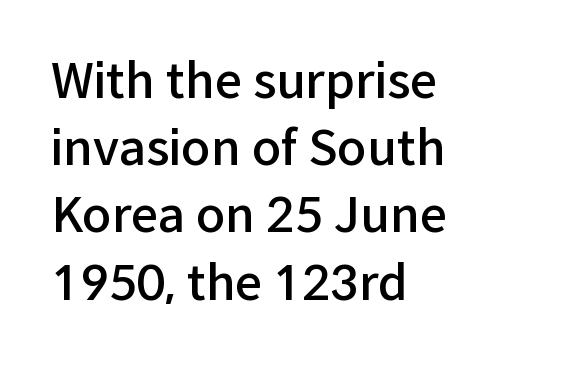
The image shows 48 px semibold sans-serif type, upright; set left-aligned, normal line spacing (1.4x), normal letter spacing, not underlined; low stroke contrast and a medium x-height.
